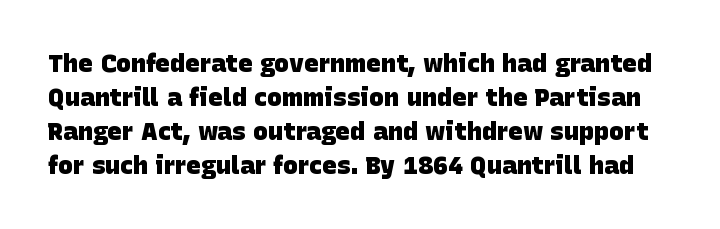
The image shows 25 px bold type; set normal line spacing (1.36x), normal letter spacing, not underlined.
